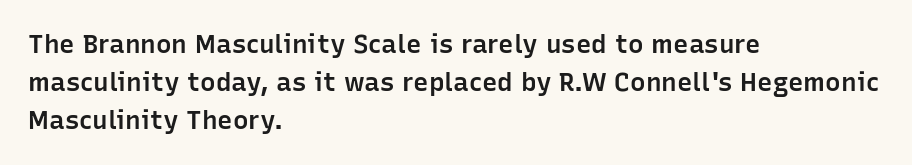
These lines keep a tight, regular rhythm from letter to letter. The rag falls on the right side of this text block. Glance below the letters and you will spot only blank space. Interline gaps are of average width in this sample.
